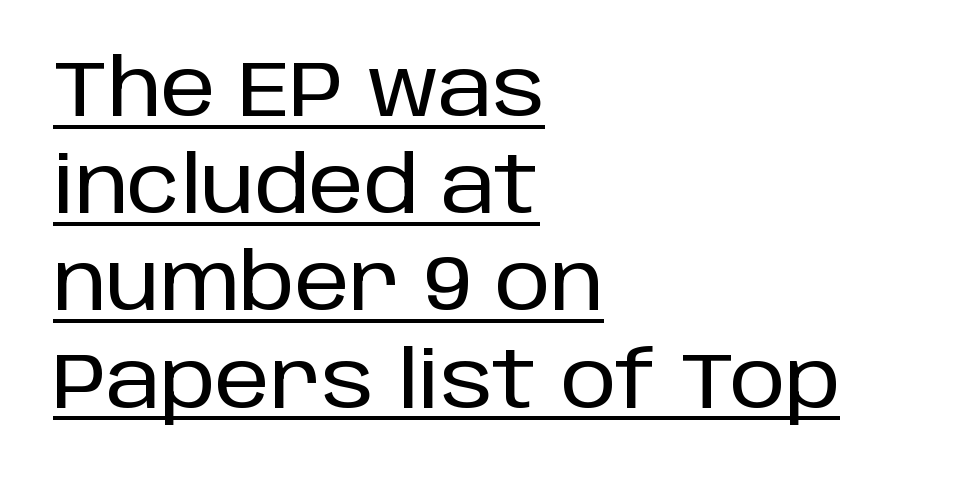
{"serif": "no", "italic": "no", "width": "normal", "stroke_contrast": "low", "x_height": "large", "monospaced": "no", "underline": "yes", "align": "left", "line_spacing_ratio": 1.23, "letter_spacing": "normal", "letter_spacing_em": 0.0, "glyph_px": 79}
